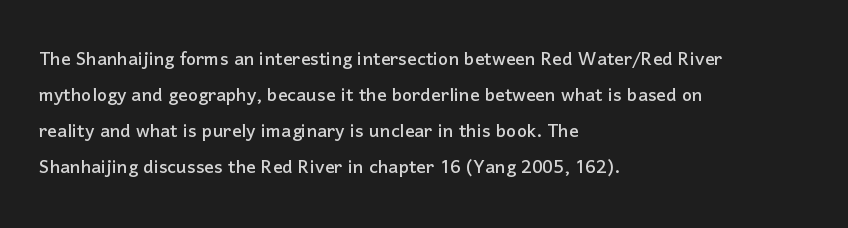
The image shows 24 px text type, upright; set left-aligned, normal line spacing (1.5x), normal letter spacing, not underlined.
